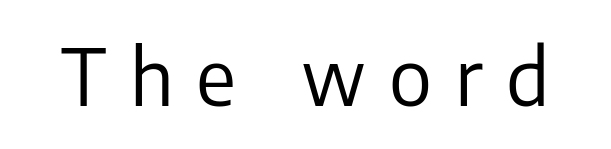
The image shows 77 px regular-weight sans-serif type, upright; set unusually wide letter spacing (+0.3 em), not underlined; low stroke contrast and a medium x-height.
